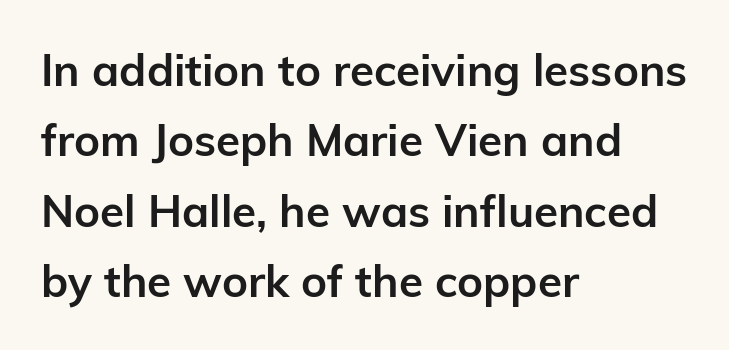
The image shows 44 px semibold sans-serif type, upright; set left-aligned, normal line spacing (1.6x), normal letter spacing, not underlined; low stroke contrast and a medium x-height.
